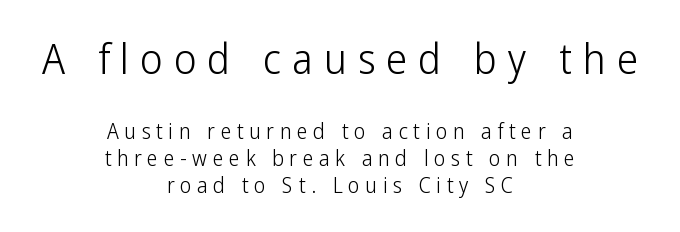
The image shows 43 px light, condensed sans-serif type, upright; set centered, line spacing 1.23x, unusually wide letter spacing (+0.25 em), not underlined; the first (top) block is 1.95x larger; low stroke contrast and a medium x-height.
